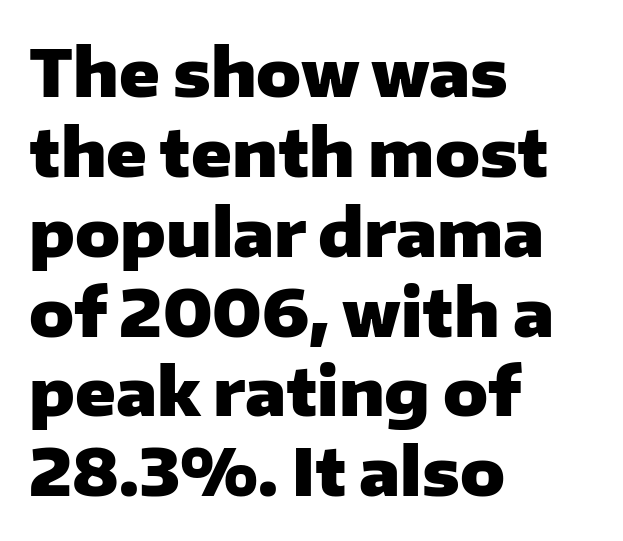
Q: Is the text bold? A: Yes.
Q: Is the text italic (slanted)? A: No, it is upright.
Q: Is the typeface a serif or a sans-serif typeface? A: Sans-serif.
Q: Is the text underlined? A: No.
Q: How is the paragraph aligned? A: Left-aligned.
Q: Is the spacing between letters normal or unusually wide? A: Normal.
Q: Width (condensed, normal, or wide)? A: Normal.
Q: Stroke contrast? A: Low.
Q: x-height? A: Medium.
Q: Monospaced? A: No.
